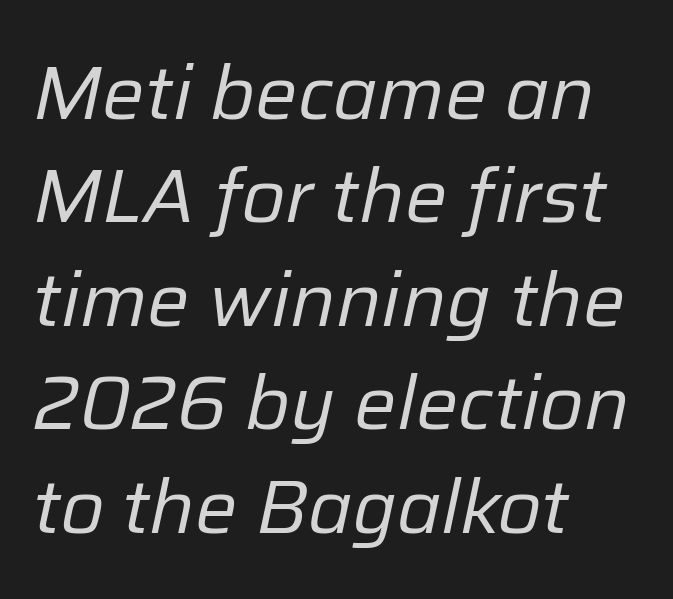
{"italic": "yes", "lean": "right", "slant_degrees": 12, "bold": "no", "weight": "regular", "width": "normal", "stroke_contrast": "low", "x_height": "medium", "monospaced": "no", "underline": "no", "align": "left", "line_spacing": "normal", "line_spacing_ratio": 1.38, "letter_spacing": "normal", "letter_spacing_em": 0.0, "glyph_px": 75}
